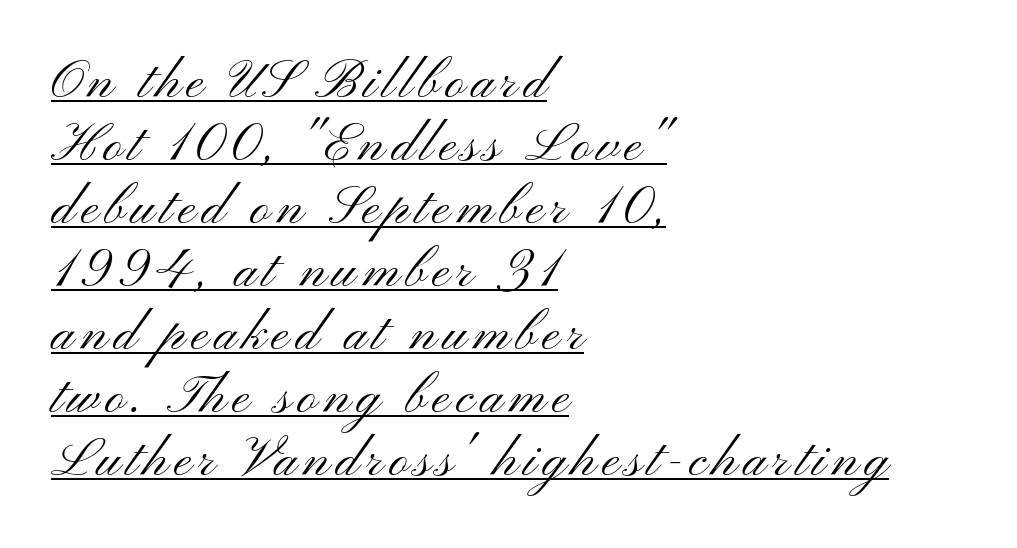
{"serif": "no", "bold": "no", "weight": "light", "width": "wide", "stroke_contrast": "medium", "x_height": "small", "monospaced": "no", "underline": "yes", "align": "left", "line_spacing_ratio": 1.19, "glyph_px": 53}
